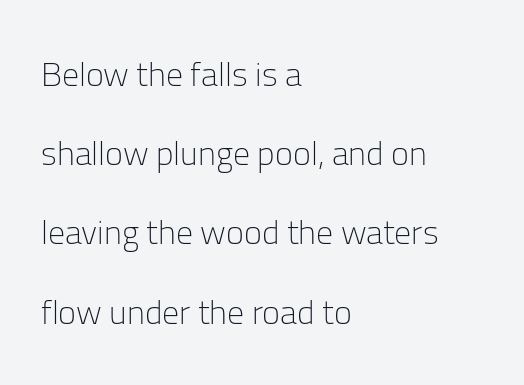
Here the designer chose a conventional face with non-uniform glyph widths. Ascenders rise straight up at ninety degrees. You could call the tracking neutral — neither tight nor loose. Note: no serifs on the glyphs. Letters have the restrained weight of plain body copy at most.
